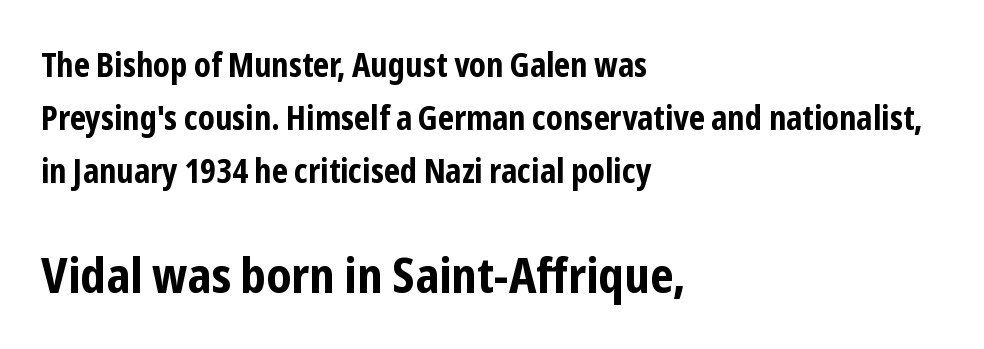
Q: Is the text bold? A: Yes.
Q: Is the text italic (slanted)? A: No, it is upright.
Q: Is the typeface a serif or a sans-serif typeface? A: Sans-serif.
Q: Is the text underlined? A: No.
Q: How is the paragraph aligned? A: Left-aligned.
Q: Is the spacing between letters normal or unusually wide? A: Normal.
Q: Is the spacing between lines tight, normal or loose? A: Normal.
Q: Which block of text is set in a larger size, the first (top) or the second (bottom)? A: The second (bottom) one.
Q: Width (condensed, normal, or wide)? A: Condensed.
Q: Stroke contrast? A: Low.
Q: x-height? A: Medium.
Q: Monospaced? A: No.
